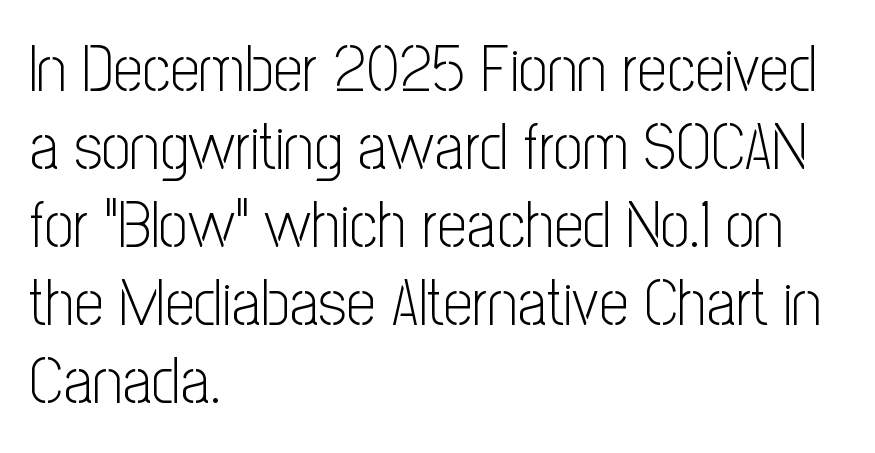
The letters stand straight up with perfectly vertical stems. Leftover space on each line is placed entirely after the last word. The specimen omits any rule beneath the text block's lines. The type family on display is of the sans-serif kind.
